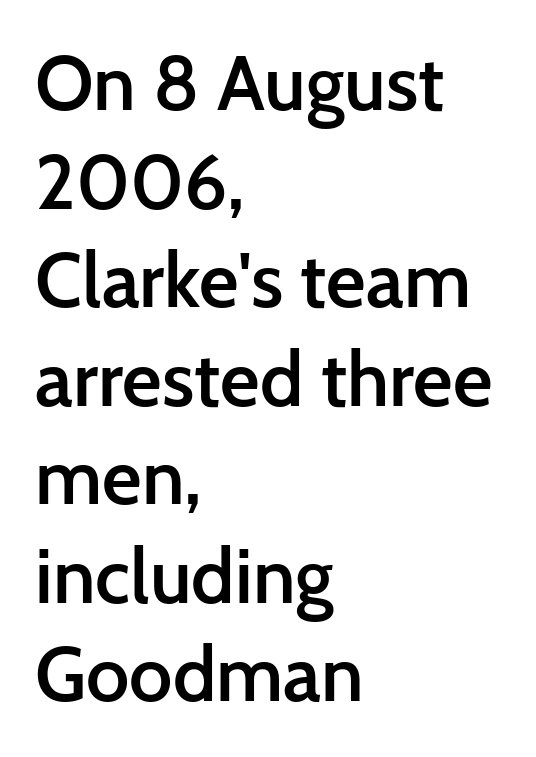
Every letter is mildly thick-stroked: semibold rather than bold. Leftover space on each line is placed entirely after the last word. Short note: letters normally spaced. The rendering shows plain stroke endings on the letterforms — a sans-serif design. The passage shown is not underscored anywhere. You could not count columns in this text — the font is proportionally spaced.
